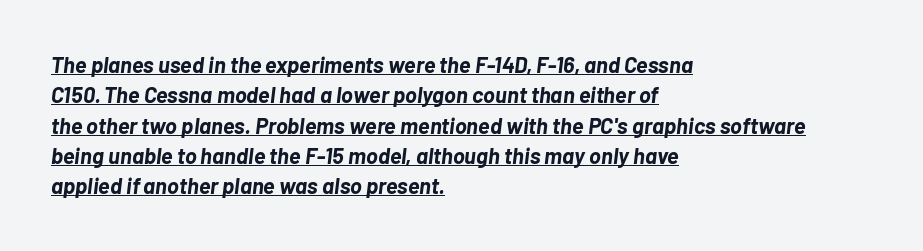
{"italic": "yes", "lean": "right", "slant_degrees": 7, "bold": "yes", "underline": "yes", "align": "left", "line_spacing": "normal", "line_spacing_ratio": 1.38, "letter_spacing": "normal", "letter_spacing_em": 0.0, "glyph_px": 22}
